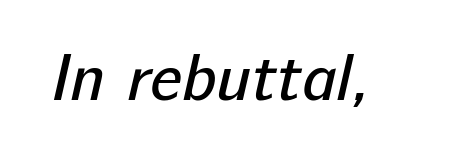
Note: no serifs on the glyphs. No letter is thick-stroked: the sample isn't bold. Underlining? Definitely not there. The letters advance in unequal steps, a hallmark of proportional type.
